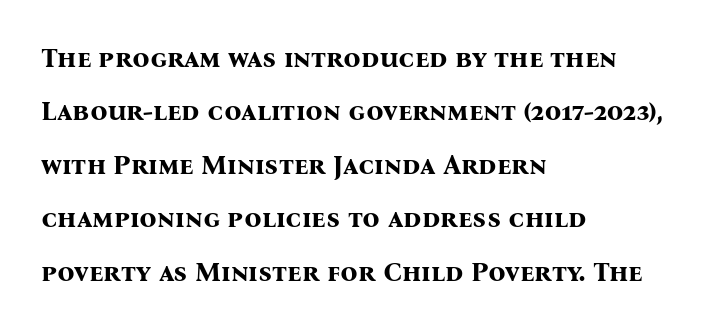
Students, note that the glyphs here touch the page at normal intervals. These lines stand farther apart than default settings would place them. This is heavy type, rendered in bold. All the whitespace from short lines collects on the right. Unmarked baselines from the first word to the last. If you drew a line through each stem, it would be perfectly vertical.
